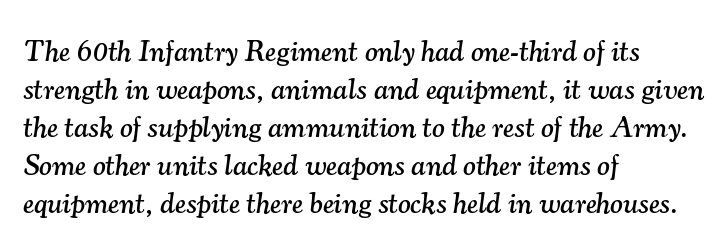
The line-height multiplier appears to be the usual default. Casual observation: everything's shoved over to the left. This sample uses plain, unmodified letter spacing. Beneath every word, the page is bare.
